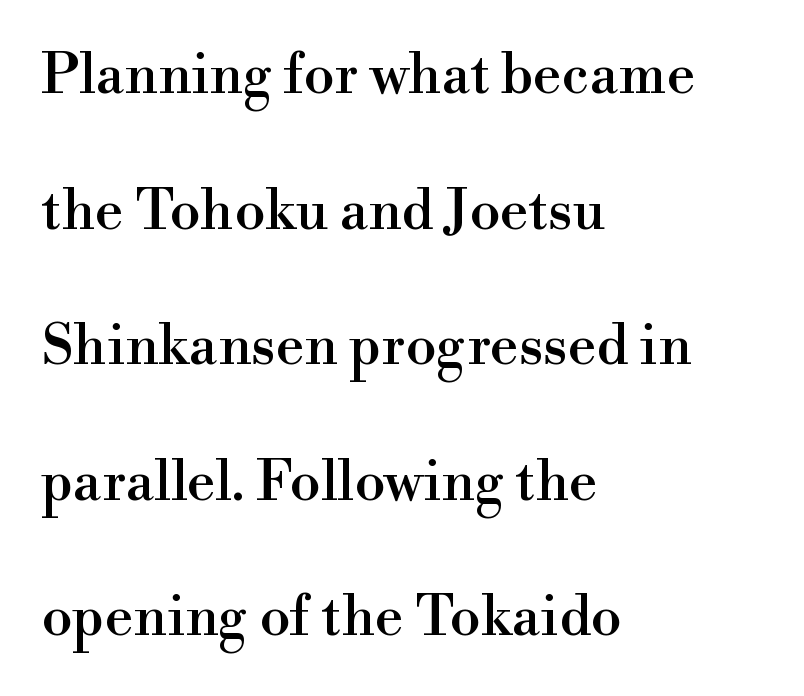
{"serif": "yes", "italic": "no", "width": "normal", "x_height": "small", "monospaced": "no", "underline": "no", "align": "left", "line_spacing": "loose", "line_spacing_ratio": 2.42, "letter_spacing": "normal", "letter_spacing_em": 0.0, "glyph_px": 56}
